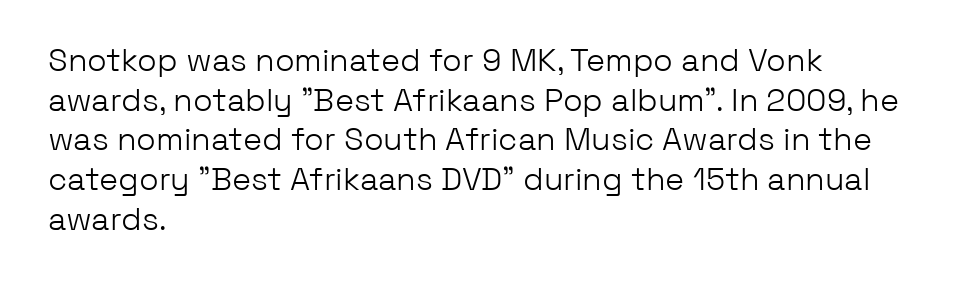
Q: Is the text bold? A: No.
Q: Is the text italic (slanted)? A: No, it is upright.
Q: Is the typeface a serif or a sans-serif typeface? A: Sans-serif.
Q: Is the text underlined? A: No.
Q: How is the paragraph aligned? A: Left-aligned.
Q: Is the spacing between letters normal or unusually wide? A: Normal.
Q: Width (condensed, normal, or wide)? A: Normal.
Q: Stroke contrast? A: Low.
Q: x-height? A: Medium.
Q: Monospaced? A: No.
